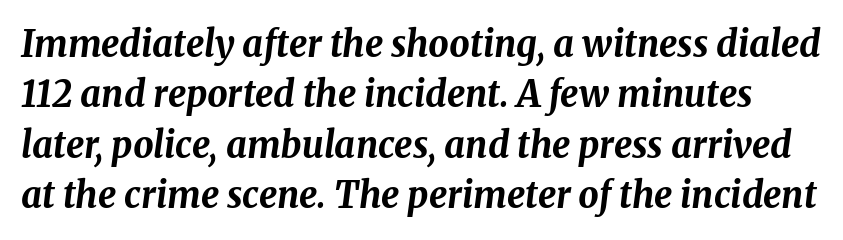
The image shows 36 px bold type, italic (leaning right); set normal line spacing (1.4x), normal letter spacing, not underlined; medium stroke contrast and a medium x-height.
